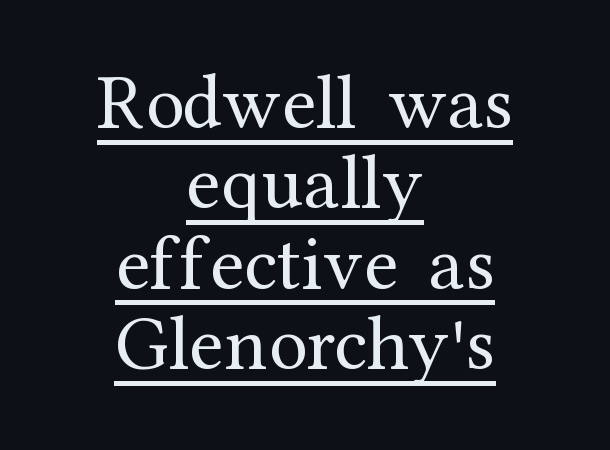
Q: Is the text bold? A: No.
Q: Is the text italic (slanted)? A: No, it is upright.
Q: Is the typeface a serif or a sans-serif typeface? A: Serif.
Q: Is the text underlined? A: Yes.
Q: How is the paragraph aligned? A: Centered.
Q: Is the spacing between letters normal or unusually wide? A: Normal.
Q: Is the spacing between lines tight, normal or loose? A: Tight.
Q: Width (condensed, normal, or wide)? A: Normal.
Q: Stroke contrast? A: Medium.
Q: x-height? A: Medium.
Q: Monospaced? A: No.
